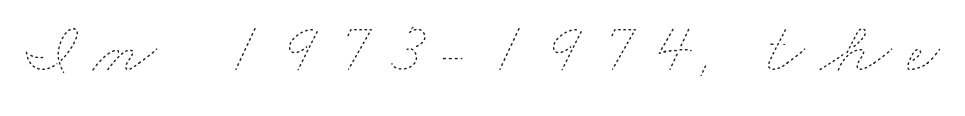
{"bold": "no", "weight": "thin", "width": "wide", "stroke_contrast": "low", "x_height": "small", "monospaced": "no", "underline": "no", "letter_spacing": "wide", "letter_spacing_em": 0.21, "glyph_px": 73}
